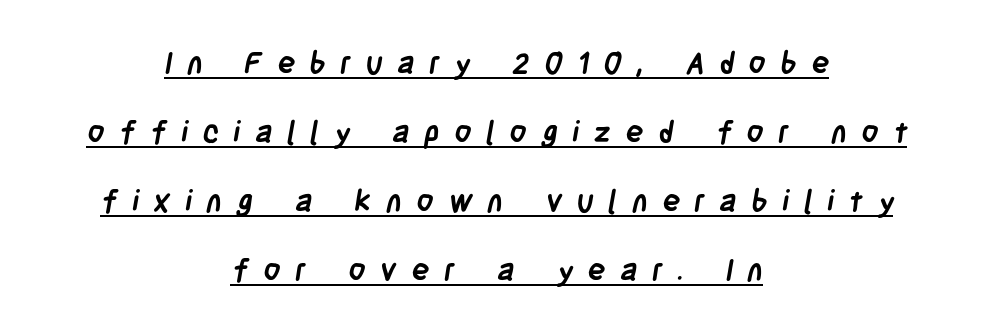
The image shows 30 px semibold, condensed sans-serif type; set centered, loose line spacing (2.3x), unusually wide letter spacing (+0.48 em), underlined; low stroke contrast and a large x-height.
